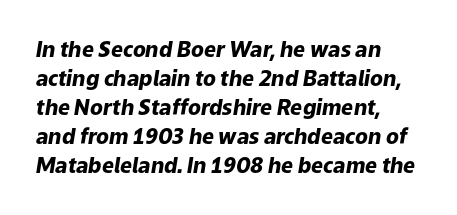
Q: Is the text bold? A: Yes.
Q: Is the text italic (slanted)? A: Yes, it leans right by about 9 degrees.
Q: Is the text underlined? A: No.
Q: How is the paragraph aligned? A: Left-aligned.
Q: Is the spacing between letters normal or unusually wide? A: Normal.
Q: Is the spacing between lines tight, normal or loose? A: Normal.
